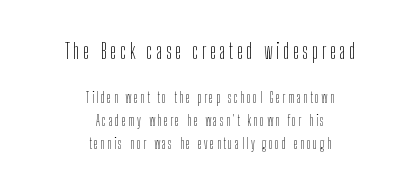
Q: Is the text bold? A: No.
Q: Is the text italic (slanted)? A: No, it is upright.
Q: Is the text underlined? A: No.
Q: How is the paragraph aligned? A: Centered.
Q: Is the spacing between lines tight, normal or loose? A: Normal.
Q: Which block of text is set in a larger size, the first (top) or the second (bottom)? A: The first (top) one.
